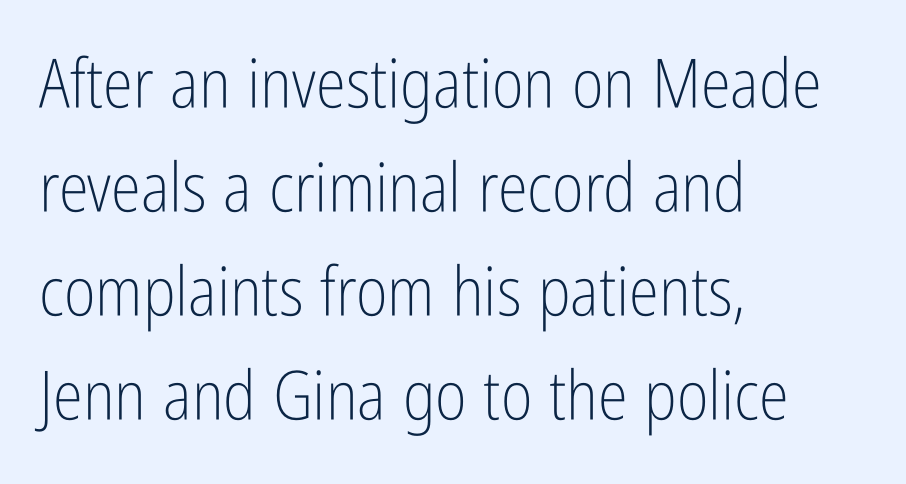
The image shows 68 px light, condensed sans-serif type, upright; set left-aligned, normal line spacing (1.53x), normal letter spacing, not underlined; low stroke contrast and a medium x-height.
